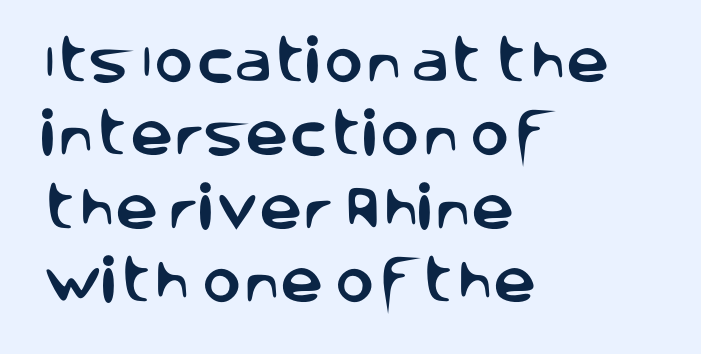
These lines were composed using upright roman letters. The face used here is rendered with its standard letterfit. The string is rendered with underlining switched off. These lines are rendered in a variable-pitch font.
